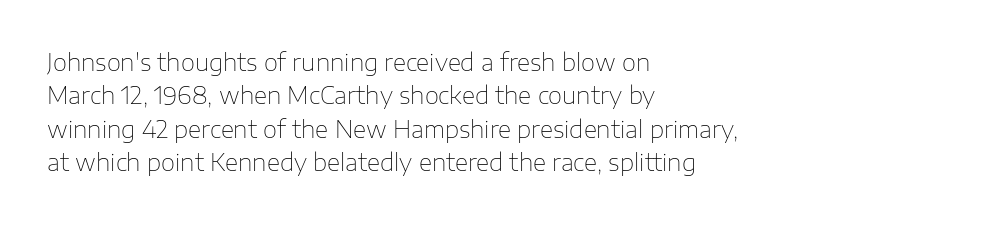
How would I describe the line gaps? Plain and ordinary. Just letters on the line, the space beneath them empty. Alignment: flush left. In terms of posture, this sample is upright.
